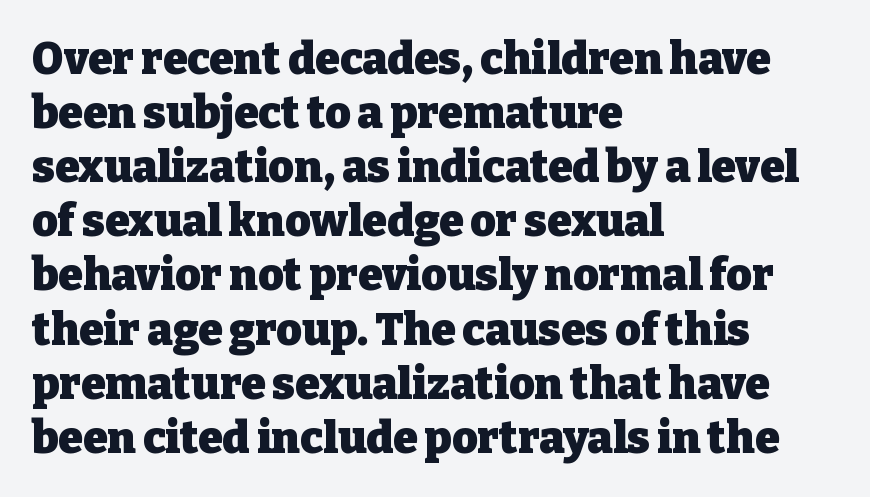
{"serif": "yes", "italic": "no", "bold": "yes", "weight": "heavy", "width": "normal", "stroke_contrast": "low", "x_height": "medium", "monospaced": "no", "underline": "no", "align": "left", "line_spacing_ratio": 1.23, "letter_spacing": "normal", "letter_spacing_em": 0.0, "glyph_px": 44}
